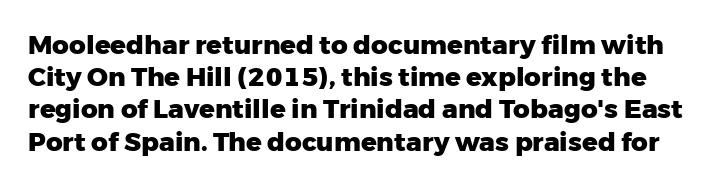
Q: Is the text bold? A: Yes.
Q: Is the text italic (slanted)? A: No, it is upright.
Q: Is the text underlined? A: No.
Q: Is the spacing between letters normal or unusually wide? A: Normal.
